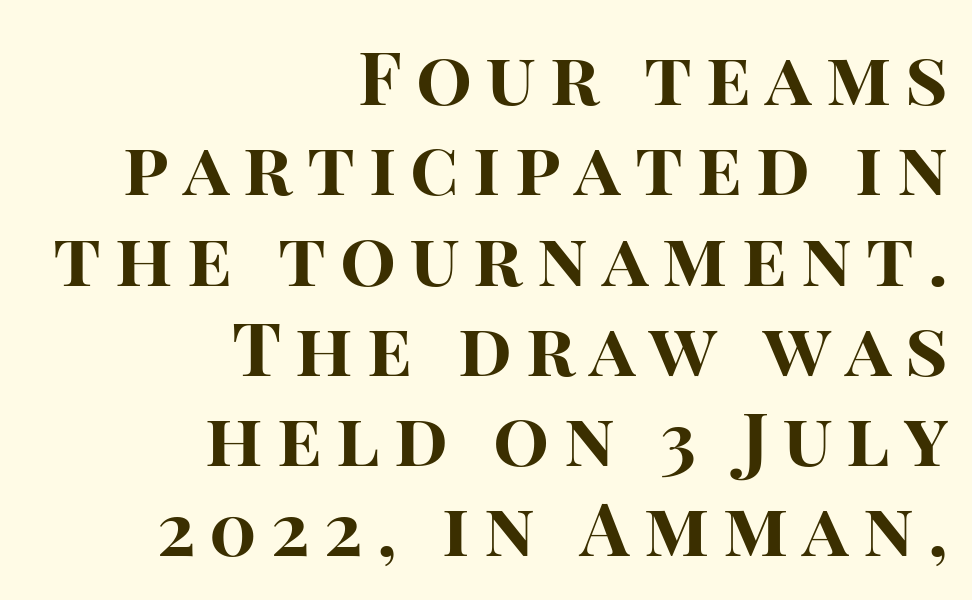
{"serif": "no", "italic": "no", "bold": "yes", "weight": "bold", "width": "normal", "stroke_contrast": "high", "x_height": "large", "monospaced": "no", "underline": "no", "align": "right", "line_spacing_ratio": 1.22, "glyph_px": 74}
